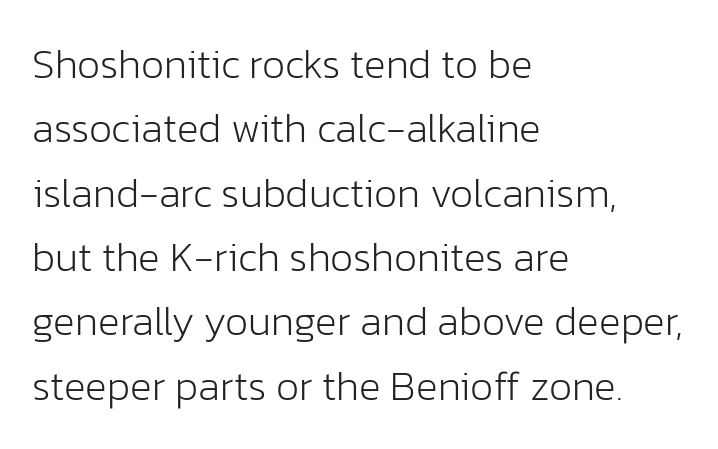
If you drew a line through each stem, it would be perfectly vertical. Examine the stroke ends and you'll find no serifs. Type without underlining. Counters stay open thanks to moderate or lighter strokes. Line starts are locked; line ends wander.
